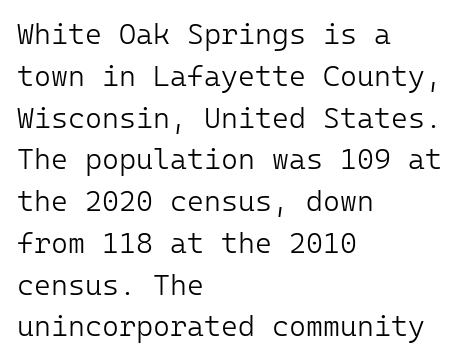
{"serif": "no", "italic": "no", "bold": "no", "weight": "light", "width": "normal", "stroke_contrast": "low", "x_height": "medium", "underline": "no", "align": "left", "line_spacing": "normal", "line_spacing_ratio": 1.44, "letter_spacing": "normal", "letter_spacing_em": 0.0, "glyph_px": 29}
